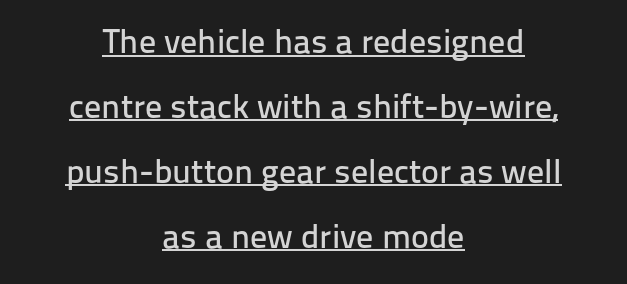
{"serif": "no", "italic": "no", "width": "normal", "stroke_contrast": "low", "x_height": "medium", "monospaced": "no", "underline": "yes", "align": "center", "line_spacing": "loose", "line_spacing_ratio": 1.91, "letter_spacing": "normal", "letter_spacing_em": 0.0, "glyph_px": 34}
